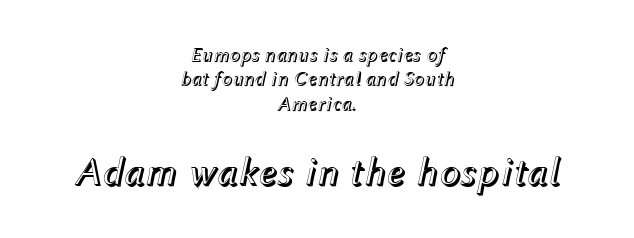
Check the space under the baseline: it is left empty. There is no visible air inserted between adjacent glyphs. The rag falls on both sides of this text block equally. This is oblique type, the kind used for emphasis or titles. Is the lower block the larger one? Yes — the lower block carries the bigger type.
